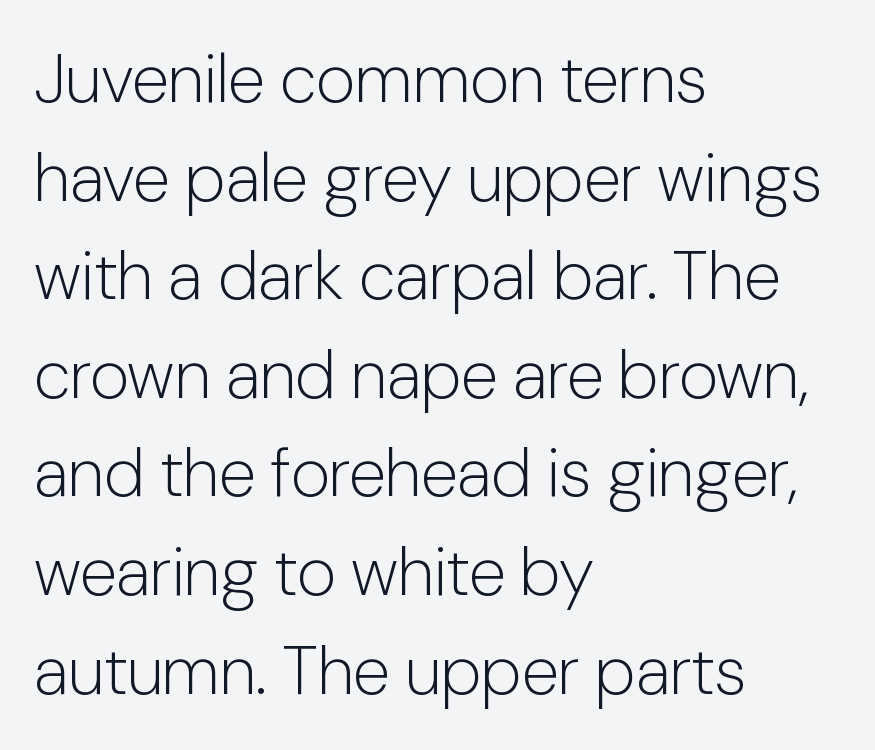
Q: Is the text bold? A: No.
Q: Is the text italic (slanted)? A: No, it is upright.
Q: Is the typeface a serif or a sans-serif typeface? A: Sans-serif.
Q: Is the text underlined? A: No.
Q: How is the paragraph aligned? A: Left-aligned.
Q: Is the spacing between letters normal or unusually wide? A: Normal.
Q: Is the spacing between lines tight, normal or loose? A: Normal.
Q: Width (condensed, normal, or wide)? A: Normal.
Q: Stroke contrast? A: Low.
Q: x-height? A: Medium.
Q: Monospaced? A: No.
